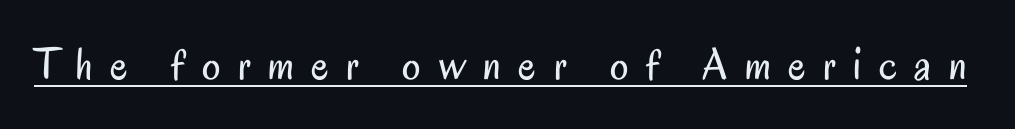
The image shows 46 px regular-weight, condensed sans-serif type, upright; set unusually wide letter spacing (+0.38 em), underlined; low stroke contrast and a small x-height.
